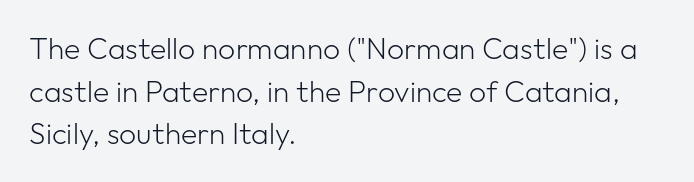
Q: Is the text bold? A: No.
Q: Is the text italic (slanted)? A: No, it is upright.
Q: Is the typeface a serif or a sans-serif typeface? A: Sans-serif.
Q: Is the text underlined? A: No.
Q: How is the paragraph aligned? A: Left-aligned.
Q: Is the spacing between letters normal or unusually wide? A: Normal.
Q: Is the spacing between lines tight, normal or loose? A: Normal.
Q: Width (condensed, normal, or wide)? A: Normal.
Q: Stroke contrast? A: Low.
Q: x-height? A: Medium.
Q: Monospaced? A: No.
